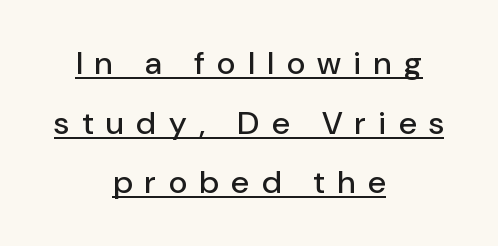
{"serif": "no", "italic": "no", "width": "normal", "stroke_contrast": "low", "x_height": "medium", "monospaced": "no", "underline": "yes", "align": "center", "line_spacing_ratio": 1.86, "letter_spacing": "wide", "letter_spacing_em": 0.4, "glyph_px": 32}
